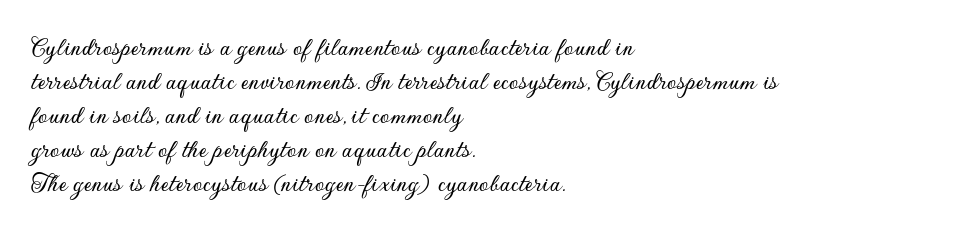
{"underline": "no", "align": "left", "line_spacing": "normal", "line_spacing_ratio": 1.26, "letter_spacing": "normal", "letter_spacing_em": 0.0, "glyph_px": 27}
